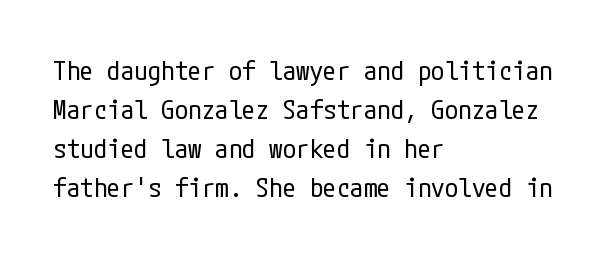
The image shows 27 px text type, upright; set left-aligned, normal line spacing (1.45x), normal letter spacing, not underlined.
